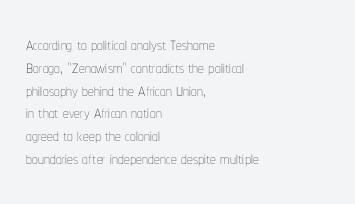
Q: Is the text bold? A: No.
Q: Is the text italic (slanted)? A: No, it is upright.
Q: Is the text underlined? A: No.
Q: How is the paragraph aligned? A: Left-aligned.
Q: Is the spacing between letters normal or unusually wide? A: Normal.
Q: Is the spacing between lines tight, normal or loose? A: Tight.
